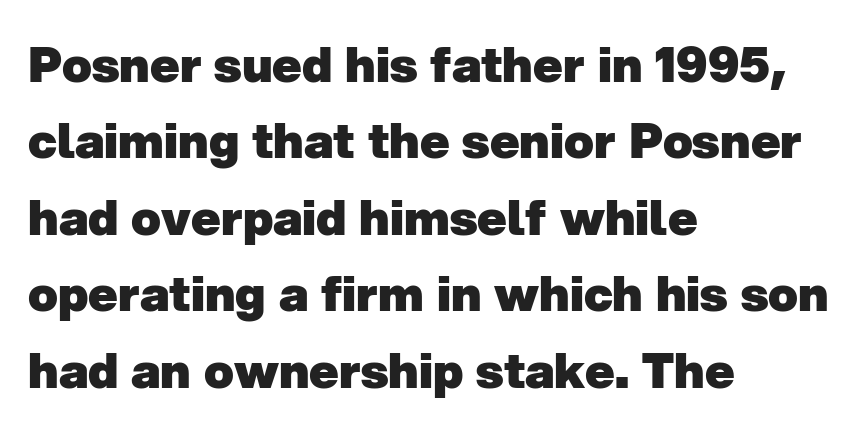
The image shows 49 px heavy sans-serif type; set left-aligned, normal line spacing (1.56x), normal letter spacing, not underlined; low stroke contrast and a medium x-height.
